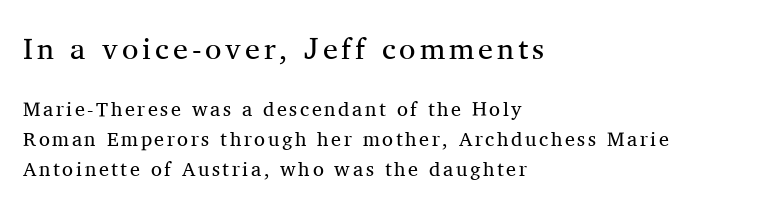
These glyphs show unthickened strokes, regular width or finer. Is the block centered? No — it sits flush against the left margin. Leading: standard. The passage shown is typed in a proportional face where columns would drift. The words here are not underlined. Which chunk is bigger? The first one — the top block dwarfs the bottom.
